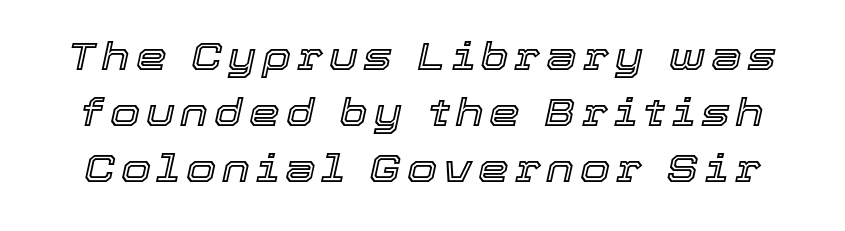
Q: Is the text italic (slanted)? A: Yes, it leans right by about 12 degrees.
Q: Is the text underlined? A: No.
Q: Is the spacing between lines tight, normal or loose? A: Normal.
Q: Width (condensed, normal, or wide)? A: Normal.
Q: x-height? A: Medium.
Q: Monospaced? A: No.
